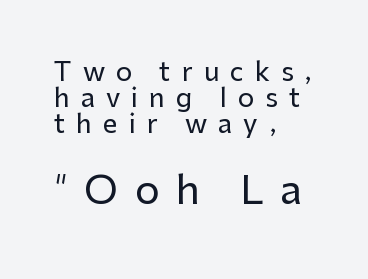
{"serif": "no", "italic": "no", "width": "normal", "stroke_contrast": "low", "x_height": "medium", "monospaced": "no", "underline": "no", "align": "left", "line_spacing": "tight", "line_spacing_ratio": 1.0, "letter_spacing": "wide", "letter_spacing_em": 0.42, "larger_block": "second", "size_ratio": 1.5, "glyph_px": 39}
